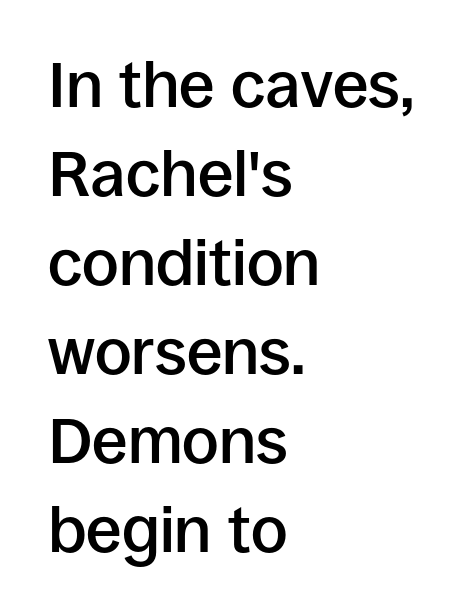
The image shows 64 px semibold sans-serif type, upright; set left-aligned, normal line spacing (1.39x), normal letter spacing, not underlined; low stroke contrast and a large x-height.
